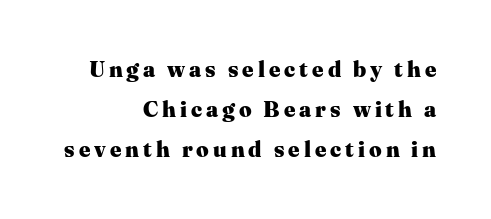
{"italic": "no", "bold": "yes", "underline": "no", "align": "right", "line_spacing_ratio": 1.82, "glyph_px": 22}
